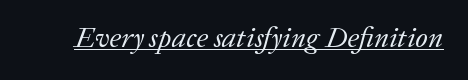
{"serif": "yes", "italic": "yes", "lean": "right", "slant_degrees": 20, "bold": "no", "weight": "regular", "width": "normal", "stroke_contrast": "low", "x_height": "medium", "monospaced": "no", "underline": "yes", "letter_spacing": "normal", "letter_spacing_em": 0.0, "glyph_px": 29}
